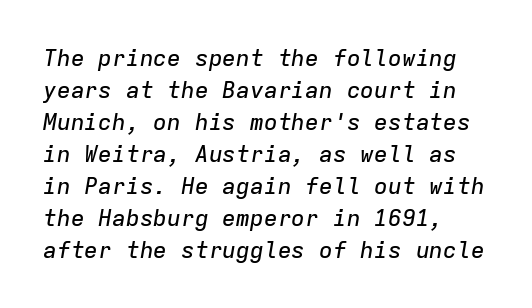
Looking at the ascenders, they clearly lean. The rows are spaced the way most documents space them. The foot of each line stays bare and open. Compared with a centered layout, this one pins lines to the left instead. Between one letter and the next there's only the usual sliver of space.
